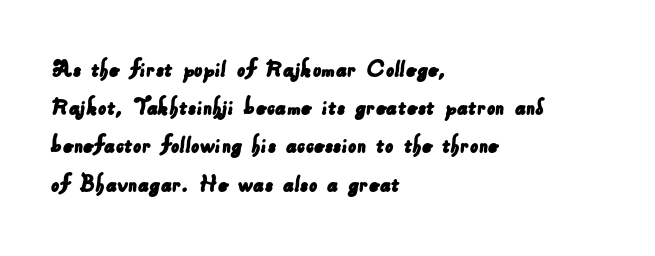
Q: Is the text underlined? A: No.
Q: How is the paragraph aligned? A: Left-aligned.
Q: Is the spacing between letters normal or unusually wide? A: Normal.
Q: Is the spacing between lines tight, normal or loose? A: Normal.
